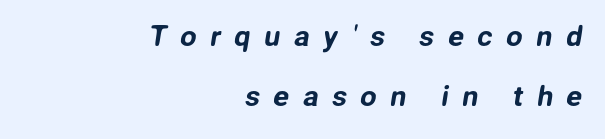
Q: Is the typeface a serif or a sans-serif typeface? A: Sans-serif.
Q: Is the text underlined? A: No.
Q: How is the paragraph aligned? A: Right-aligned.
Q: Is the spacing between letters normal or unusually wide? A: Unusually wide.
Q: Is the spacing between lines tight, normal or loose? A: Loose.
Q: Width (condensed, normal, or wide)? A: Normal.
Q: Stroke contrast? A: Low.
Q: x-height? A: Medium.
Q: Monospaced? A: No.
